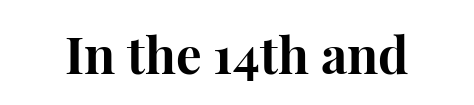
{"serif": "yes", "italic": "no", "bold": "yes", "weight": "bold", "width": "normal", "stroke_contrast": "high", "x_height": "medium", "monospaced": "no", "underline": "no", "letter_spacing": "normal", "letter_spacing_em": 0.0, "glyph_px": 51}
